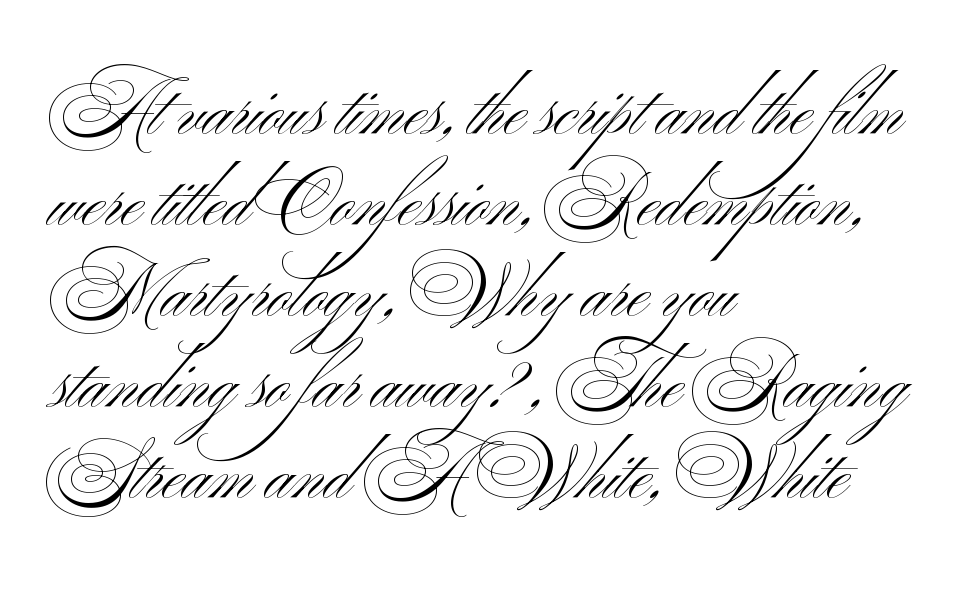
{"serif": "no", "bold": "no", "weight": "light", "width": "wide", "stroke_contrast": "medium", "x_height": "small", "monospaced": "no", "underline": "no", "align": "left", "line_spacing": "normal", "line_spacing_ratio": 1.28, "letter_spacing": "normal", "letter_spacing_em": 0.0, "glyph_px": 71}
